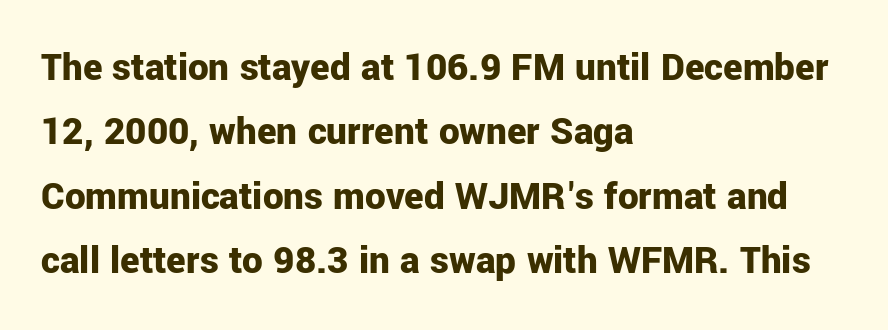
{"serif": "no", "italic": "no", "bold": "yes", "weight": "bold", "width": "normal", "stroke_contrast": "low", "x_height": "medium", "monospaced": "no", "underline": "no", "align": "left", "line_spacing": "normal", "line_spacing_ratio": 1.57, "letter_spacing": "normal", "letter_spacing_em": 0.0, "glyph_px": 41}
